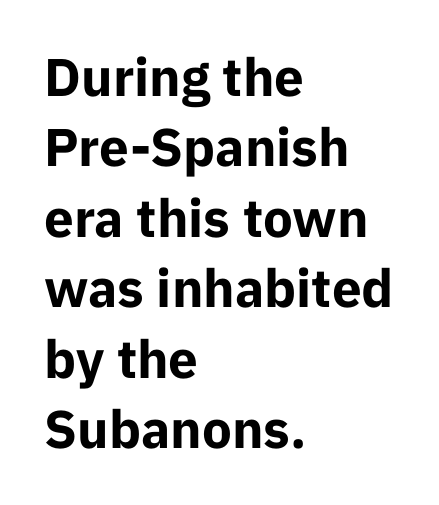
{"serif": "no", "italic": "no", "bold": "yes", "weight": "bold", "width": "normal", "stroke_contrast": "low", "x_height": "medium", "monospaced": "no", "underline": "no", "align": "left", "line_spacing": "normal", "line_spacing_ratio": 1.33, "letter_spacing": "normal", "letter_spacing_em": 0.0, "glyph_px": 53}
